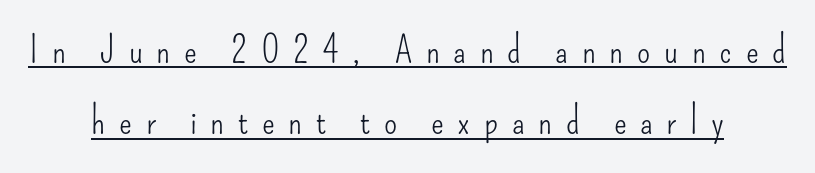
Q: Is the text bold? A: No.
Q: Is the text italic (slanted)? A: No, it is upright.
Q: Is the typeface a serif or a sans-serif typeface? A: Sans-serif.
Q: Is the text underlined? A: Yes.
Q: How is the paragraph aligned? A: Centered.
Q: Is the spacing between letters normal or unusually wide? A: Unusually wide.
Q: Width (condensed, normal, or wide)? A: Condensed.
Q: Stroke contrast? A: Low.
Q: x-height? A: Small.
Q: Monospaced? A: No.
